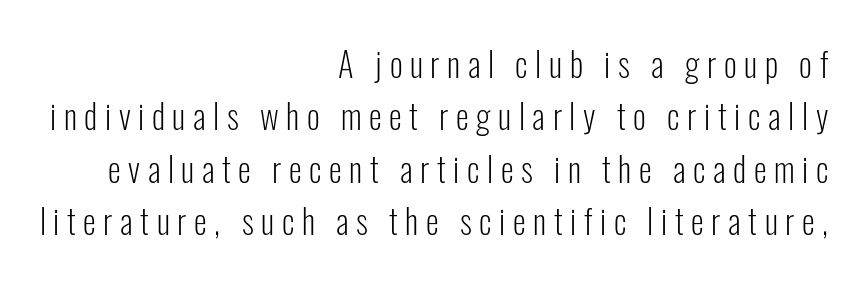
Q: Is the text bold? A: No.
Q: Is the text italic (slanted)? A: No, it is upright.
Q: Is the typeface a serif or a sans-serif typeface? A: Sans-serif.
Q: Is the text underlined? A: No.
Q: How is the paragraph aligned? A: Right-aligned.
Q: Is the spacing between letters normal or unusually wide? A: Unusually wide.
Q: Is the spacing between lines tight, normal or loose? A: Normal.
Q: Width (condensed, normal, or wide)? A: Condensed.
Q: Stroke contrast? A: Low.
Q: x-height? A: Medium.
Q: Monospaced? A: No.
